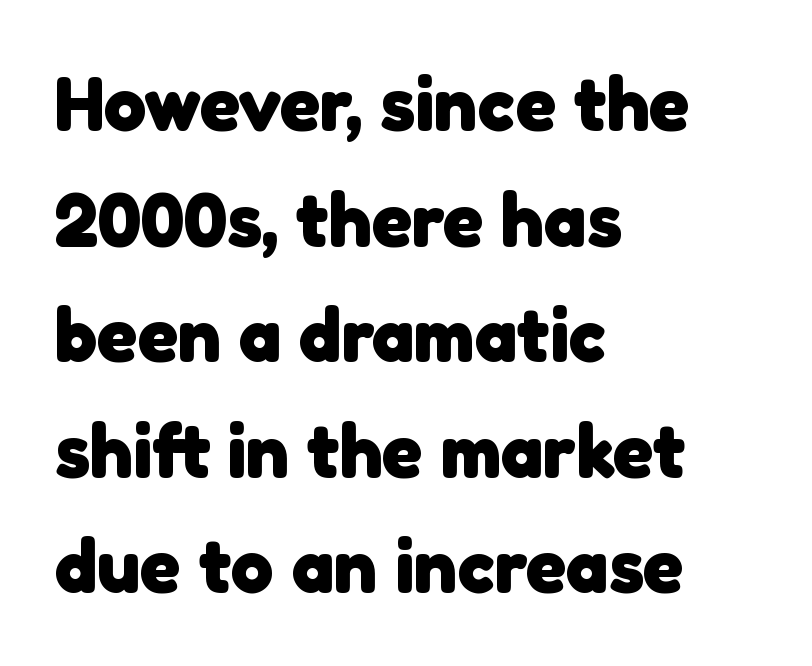
Q: Is the text bold? A: Yes.
Q: Is the typeface a serif or a sans-serif typeface? A: Sans-serif.
Q: Is the text underlined? A: No.
Q: How is the paragraph aligned? A: Left-aligned.
Q: Is the spacing between letters normal or unusually wide? A: Normal.
Q: Is the spacing between lines tight, normal or loose? A: Normal.
Q: Width (condensed, normal, or wide)? A: Normal.
Q: Stroke contrast? A: Low.
Q: x-height? A: Medium.
Q: Monospaced? A: No.
